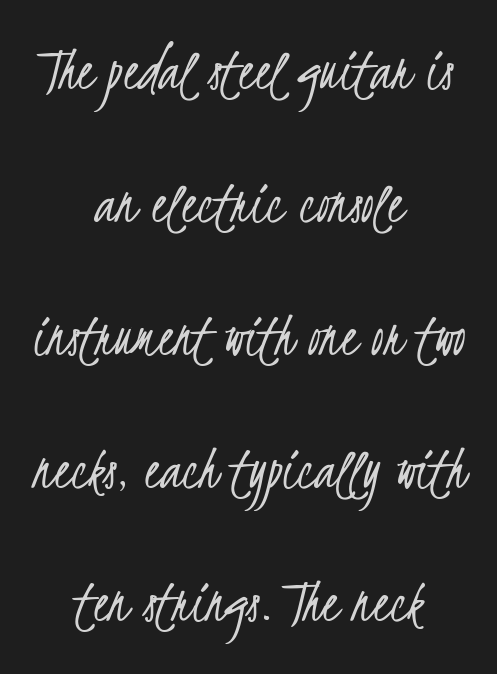
The image shows 63 px light, condensed sans-serif type; set centered, loose line spacing (2.11x), normal letter spacing, not underlined; low stroke contrast and a small x-height.
